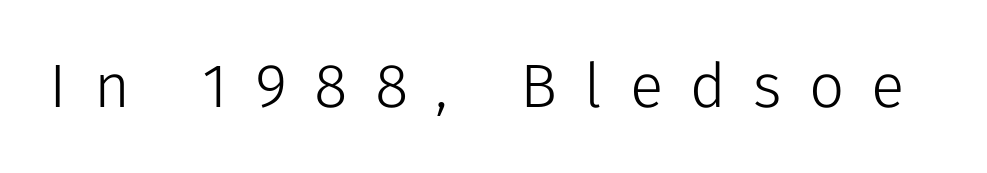
A typesetter would call this heavily tracked-out type. Do the characters align in a grid? No, the font is proportional. Type without underlining. Classification — sans serif.
